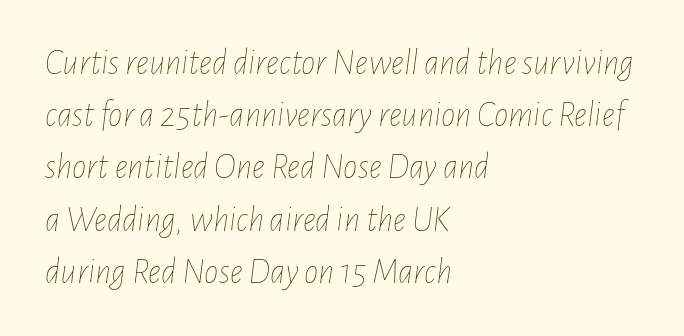
{"italic": "yes", "lean": "right", "slant_degrees": 7, "bold": "no", "weight": "thin", "width": "condensed", "stroke_contrast": "low", "x_height": "medium", "monospaced": "no", "underline": "no", "align": "left", "line_spacing": "normal", "line_spacing_ratio": 1.45, "letter_spacing": "normal", "letter_spacing_em": 0.0, "glyph_px": 36}
